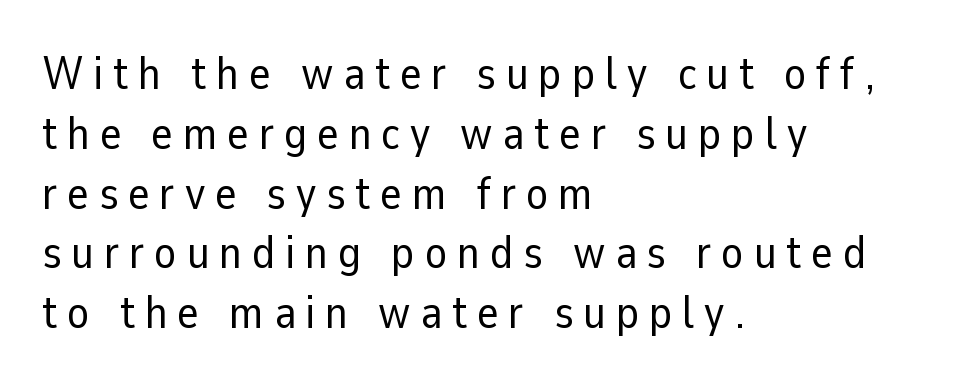
The image shows 46 px regular-weight sans-serif type, upright; set left-aligned, normal line spacing (1.3x), unusually wide letter spacing (+0.21 em), not underlined; low stroke contrast and a medium x-height.
